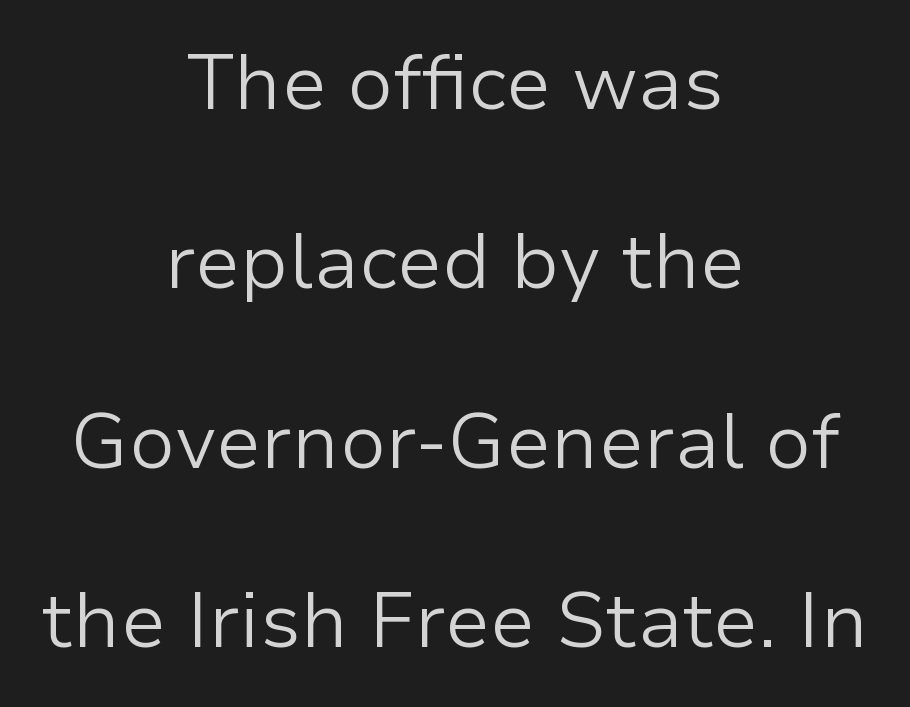
{"serif": "no", "italic": "no", "bold": "no", "weight": "light", "width": "normal", "stroke_contrast": "low", "x_height": "medium", "monospaced": "no", "underline": "no", "align": "center", "line_spacing": "loose", "line_spacing_ratio": 2.33, "letter_spacing": "normal", "letter_spacing_em": 0.0, "glyph_px": 77}
